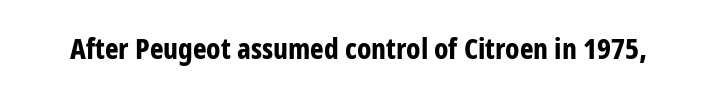
{"serif": "no", "italic": "no", "bold": "yes", "weight": "bold", "width": "condensed", "stroke_contrast": "low", "x_height": "medium", "monospaced": "no", "underline": "no", "letter_spacing": "normal", "letter_spacing_em": 0.0, "glyph_px": 29}
